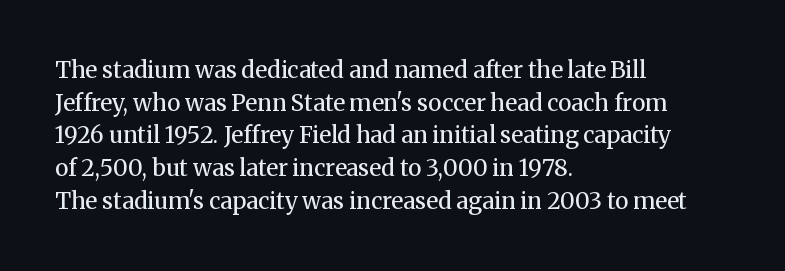
{"italic": "no", "bold": "no", "underline": "no", "align": "left", "line_spacing": "normal", "line_spacing_ratio": 1.42, "letter_spacing": "normal", "letter_spacing_em": 0.0, "glyph_px": 23}
